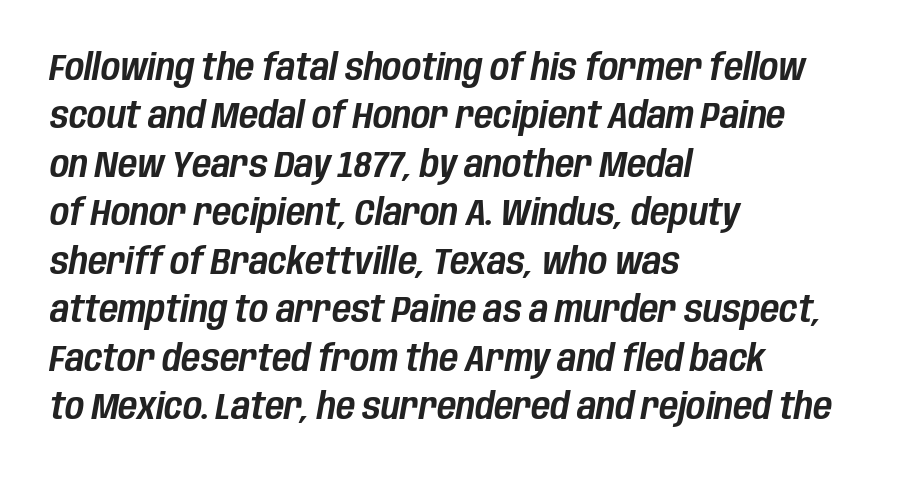
The text carries the slant typical of an italic or oblique font. Short note: letters normally spaced. A typesetter would call this proportional, since set widths differ per character. Only glyphs here, with clear space below each row. These lines are set flush left with a ragged right edge.
